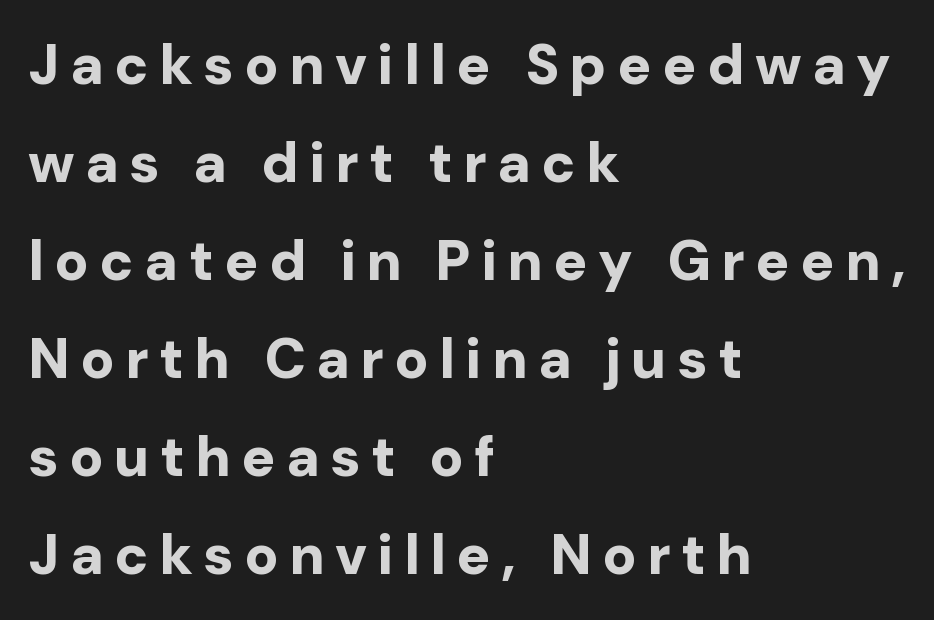
The lettering stays uniformly vertical, giving the passage a roman look. Where is the straight margin? On the left. Nothing sits at the stroke ends, so this counts as sans-serif. The rendering uses a bold face; every stroke is thick and dark. This rendering features lettering with no underline. The rendering uses natural spacing where letterforms have individual widths.
